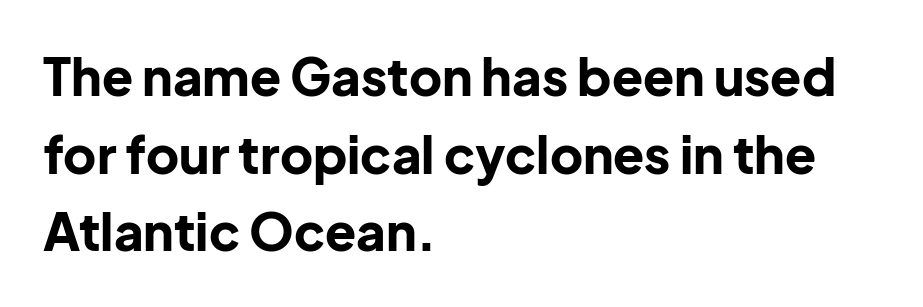
The image shows 51 px bold sans-serif type, upright; set left-aligned, normal line spacing (1.52x), normal letter spacing, not underlined; low stroke contrast and a medium x-height.
